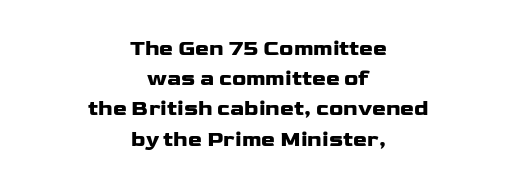
Anything drawn beneath the words? Only blank space. Horizontal alignment here is central, giving a formal, balanced look. Whoever set this chose a conventional vertical rhythm. Set as a true bold cut, around the 700 mark. Vertical strokes here are truly vertical.
